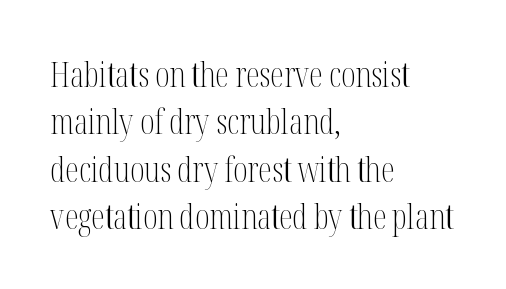
Q: Is the text bold? A: No.
Q: Is the text italic (slanted)? A: No, it is upright.
Q: Is the typeface a serif or a sans-serif typeface? A: Serif.
Q: Is the text underlined? A: No.
Q: How is the paragraph aligned? A: Left-aligned.
Q: Is the spacing between letters normal or unusually wide? A: Normal.
Q: Is the spacing between lines tight, normal or loose? A: Normal.
Q: Width (condensed, normal, or wide)? A: Condensed.
Q: Stroke contrast? A: Medium.
Q: x-height? A: Medium.
Q: Monospaced? A: No.
